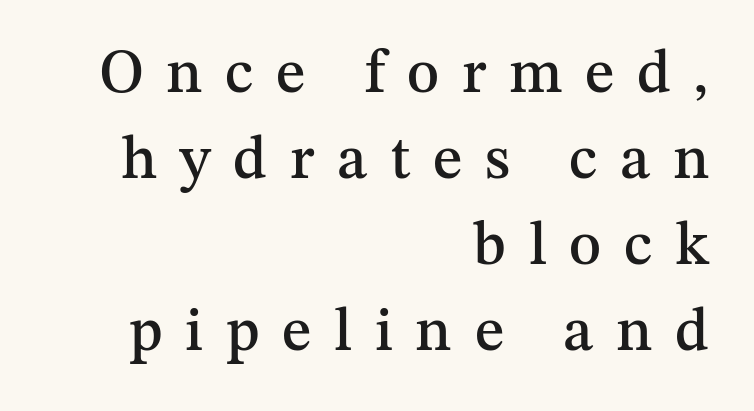
Q: Is the text italic (slanted)? A: No, it is upright.
Q: Is the typeface a serif or a sans-serif typeface? A: Serif.
Q: Is the text underlined? A: No.
Q: How is the paragraph aligned? A: Right-aligned.
Q: Is the spacing between letters normal or unusually wide? A: Unusually wide.
Q: Is the spacing between lines tight, normal or loose? A: Normal.
Q: Width (condensed, normal, or wide)? A: Normal.
Q: Stroke contrast? A: Medium.
Q: x-height? A: Medium.
Q: Monospaced? A: No.
